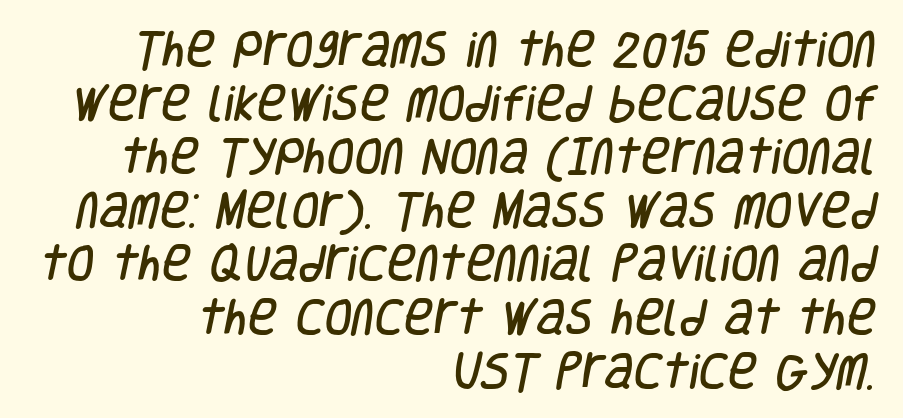
The image shows 40 px condensed sans-serif type; set right-aligned, normal line spacing (1.34x), normal letter spacing, not underlined; low stroke contrast and a large x-height.
